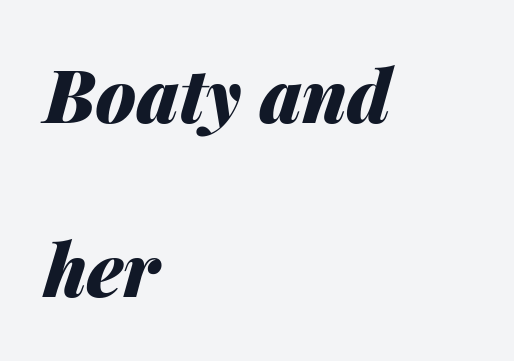
The image shows 73 px heavy type, italic (leaning right); set left-aligned, loose line spacing (2.39x), normal letter spacing, not underlined; medium stroke contrast and a medium x-height.
